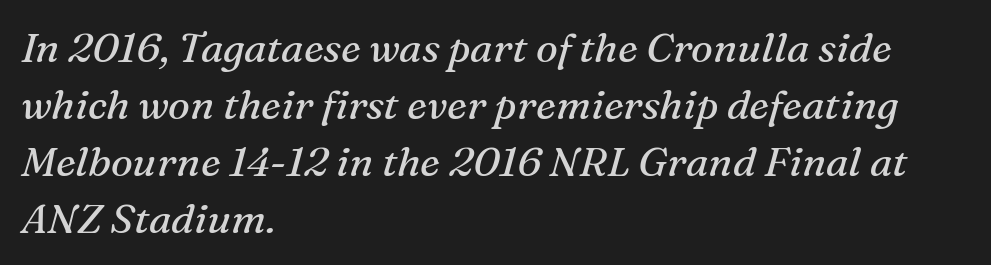
Q: Is the text bold? A: No.
Q: Is the text italic (slanted)? A: Yes, it leans right by about 16 degrees.
Q: Is the typeface a serif or a sans-serif typeface? A: Serif.
Q: Is the text underlined? A: No.
Q: How is the paragraph aligned? A: Left-aligned.
Q: Is the spacing between letters normal or unusually wide? A: Normal.
Q: Is the spacing between lines tight, normal or loose? A: Normal.
Q: Width (condensed, normal, or wide)? A: Normal.
Q: Stroke contrast? A: Medium.
Q: x-height? A: Medium.
Q: Monospaced? A: No.
